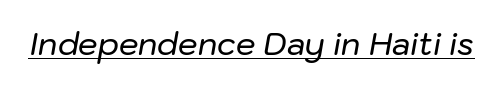
{"italic": "yes", "lean": "right", "slant_degrees": 10, "width": "normal", "stroke_contrast": "low", "x_height": "medium", "monospaced": "no", "underline": "yes", "letter_spacing": "normal", "letter_spacing_em": 0.0, "glyph_px": 31}
